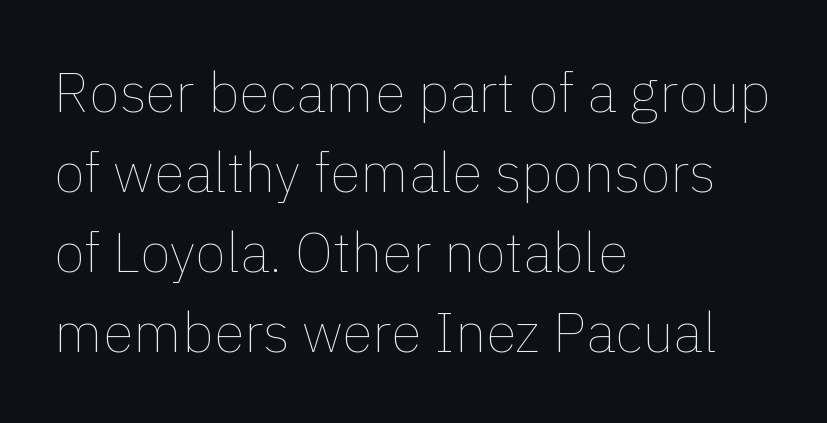
The image shows 56 px thin type, upright; set left-aligned, normal line spacing (1.43x), normal letter spacing, not underlined; a medium x-height.
